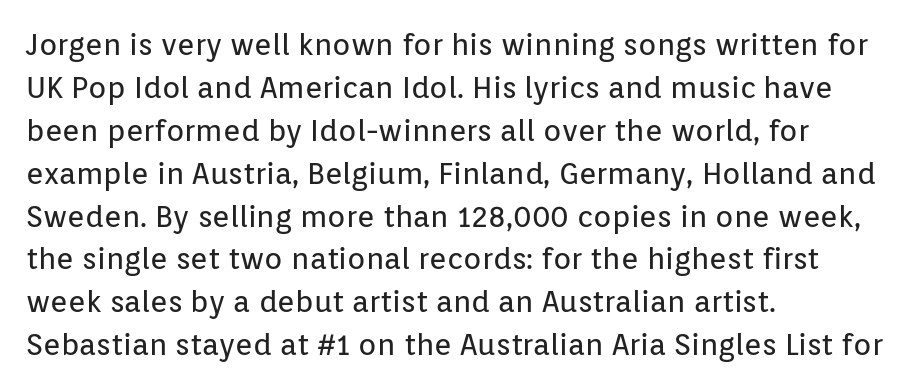
Classification — sans serif. Words appear dense and cohesive because spacing is normal. The cut favours lightness, reaching ordinary text weight at its darkest. Honestly, there is no underline to notice here at all. The space between consecutive lines is moderate.
